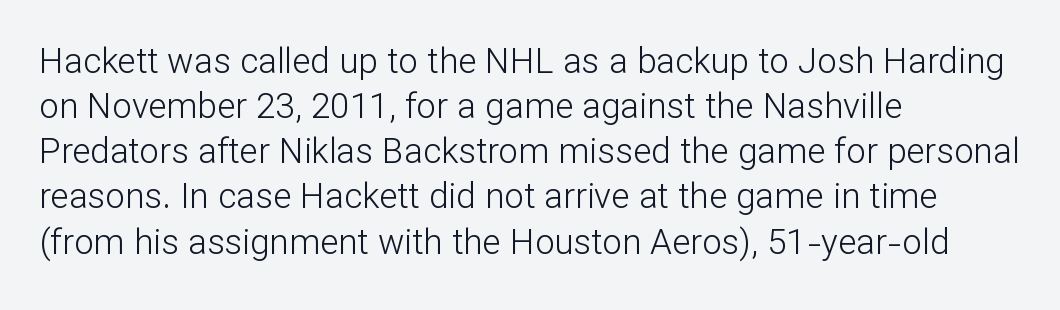
The image shows 35 px light sans-serif type, upright; set left-aligned, normal line spacing (1.29x), normal letter spacing, not underlined; low stroke contrast and a medium x-height.
